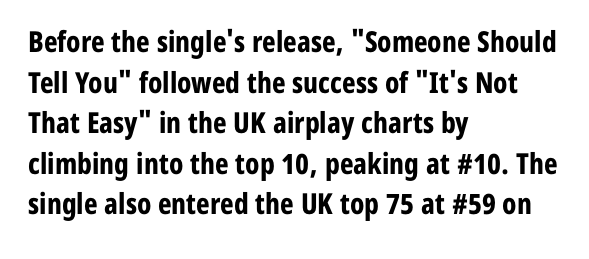
Q: Is the text bold? A: Yes.
Q: Is the text italic (slanted)? A: No, it is upright.
Q: Is the typeface a serif or a sans-serif typeface? A: Sans-serif.
Q: Is the text underlined? A: No.
Q: How is the paragraph aligned? A: Left-aligned.
Q: Is the spacing between letters normal or unusually wide? A: Normal.
Q: Is the spacing between lines tight, normal or loose? A: Normal.
Q: Width (condensed, normal, or wide)? A: Condensed.
Q: Stroke contrast? A: Low.
Q: x-height? A: Medium.
Q: Monospaced? A: No.
